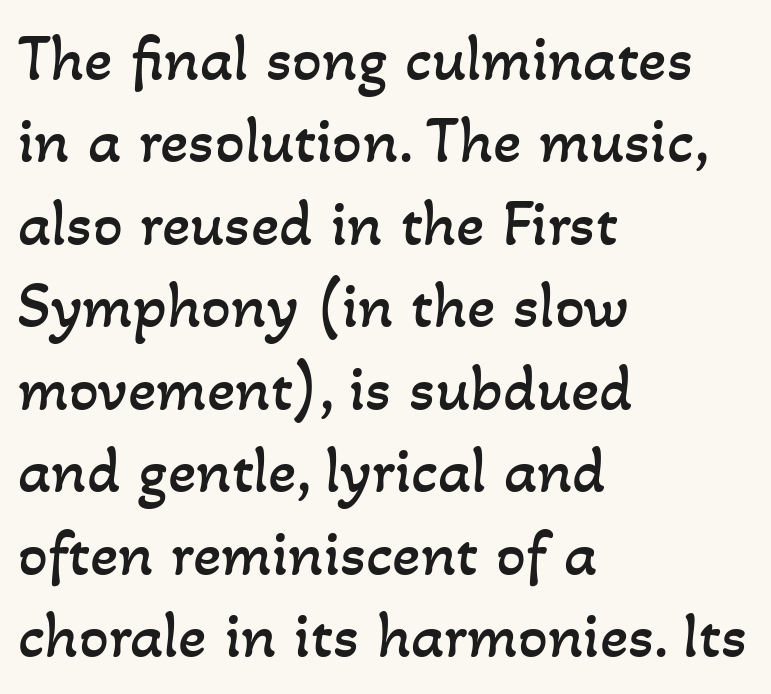
Q: Is the text bold? A: No.
Q: Is the text underlined? A: No.
Q: How is the paragraph aligned? A: Left-aligned.
Q: Is the spacing between letters normal or unusually wide? A: Normal.
Q: Is the spacing between lines tight, normal or loose? A: Normal.
Q: Width (condensed, normal, or wide)? A: Normal.
Q: Stroke contrast? A: Low.
Q: x-height? A: Small.
Q: Monospaced? A: No.
